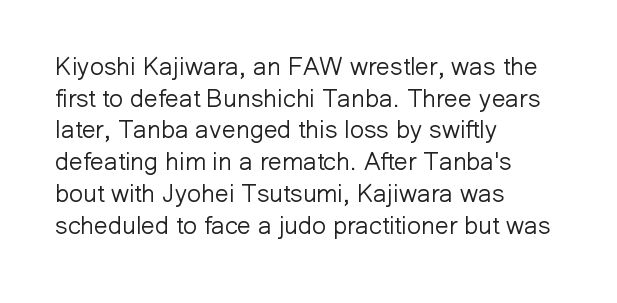
The characters are drawn with everyday or finer stroke widths. The string is rendered with underlining switched off. Leading matches the norm, producing a regular column. This sample uses plain, unmodified letter spacing.
